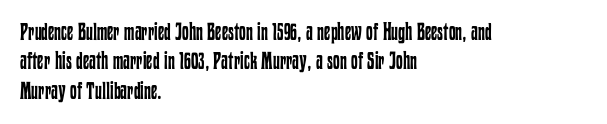
Q: Is the text bold? A: No.
Q: Is the text italic (slanted)? A: No, it is upright.
Q: Is the text underlined? A: No.
Q: How is the paragraph aligned? A: Left-aligned.
Q: Is the spacing between letters normal or unusually wide? A: Normal.
